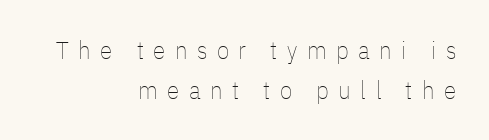
This is the regular roman posture of the typeface. Students, note that the glyphs here are deliberately spaced far apart. Does the leading feel generous? No, just average. The passage shown is not underscored anywhere.
